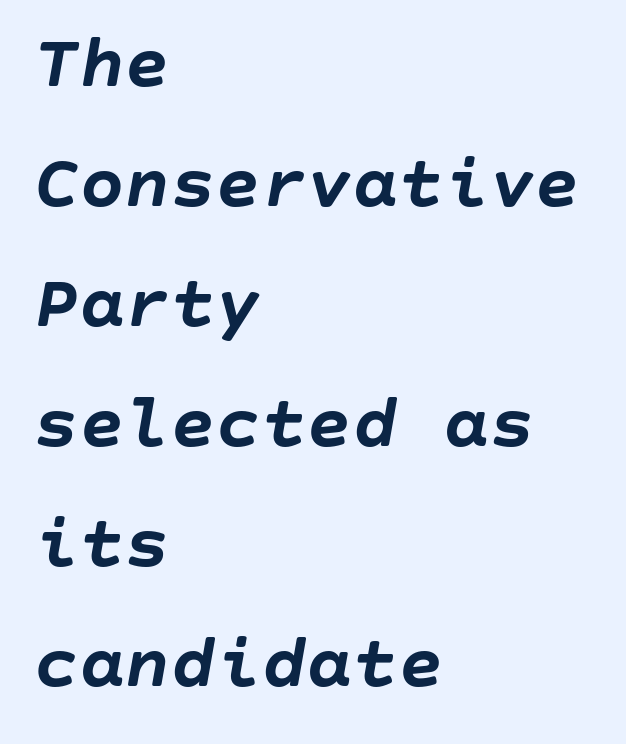
{"italic": "yes", "lean": "right", "slant_degrees": 10, "bold": "yes", "weight": "semibold", "width": "normal", "stroke_contrast": "low", "x_height": "large", "underline": "no", "align": "left", "line_spacing": "normal", "line_spacing_ratio": 1.58, "letter_spacing": "normal", "letter_spacing_em": 0.0, "glyph_px": 76}
